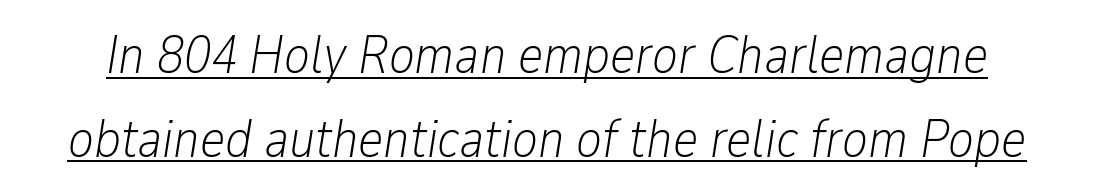
Q: Is the text bold? A: No.
Q: Is the text italic (slanted)? A: Yes, it leans right by about 9 degrees.
Q: Is the text underlined? A: Yes.
Q: Is the spacing between letters normal or unusually wide? A: Normal.
Q: Is the spacing between lines tight, normal or loose? A: Normal.
Q: Width (condensed, normal, or wide)? A: Condensed.
Q: Stroke contrast? A: Low.
Q: x-height? A: Medium.
Q: Monospaced? A: No.
